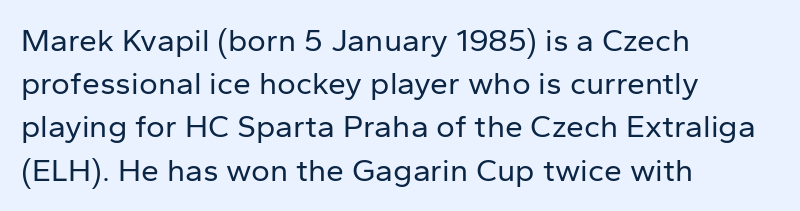
The image shows 32 px regular-weight sans-serif type, upright; set left-aligned, normal line spacing (1.35x), normal letter spacing, not underlined; low stroke contrast and a medium x-height.
